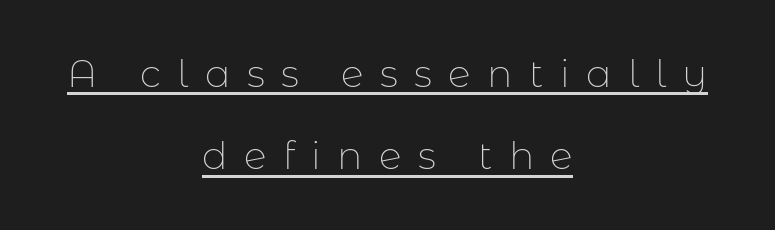
Q: Is the text bold? A: No.
Q: Is the text italic (slanted)? A: No, it is upright.
Q: Is the typeface a serif or a sans-serif typeface? A: Sans-serif.
Q: Is the text underlined? A: Yes.
Q: How is the paragraph aligned? A: Centered.
Q: Is the spacing between letters normal or unusually wide? A: Unusually wide.
Q: Is the spacing between lines tight, normal or loose? A: Loose.
Q: Width (condensed, normal, or wide)? A: Normal.
Q: Stroke contrast? A: Low.
Q: x-height? A: Medium.
Q: Monospaced? A: No.
